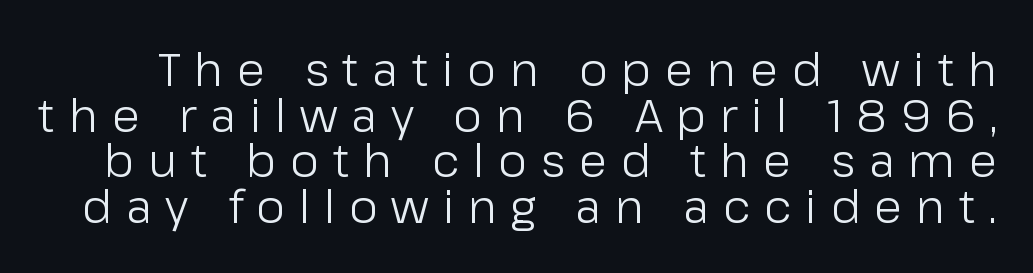
{"serif": "no", "italic": "no", "bold": "no", "weight": "light", "width": "normal", "stroke_contrast": "low", "x_height": "medium", "monospaced": "no", "underline": "no", "line_spacing": "tight", "line_spacing_ratio": 0.99, "letter_spacing": "wide", "letter_spacing_em": 0.3, "glyph_px": 46}
